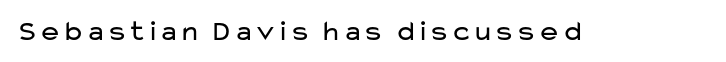
The image shows 29 px regular-weight, wide sans-serif type, upright; set normal letter spacing, not underlined; low stroke contrast and a medium x-height.
